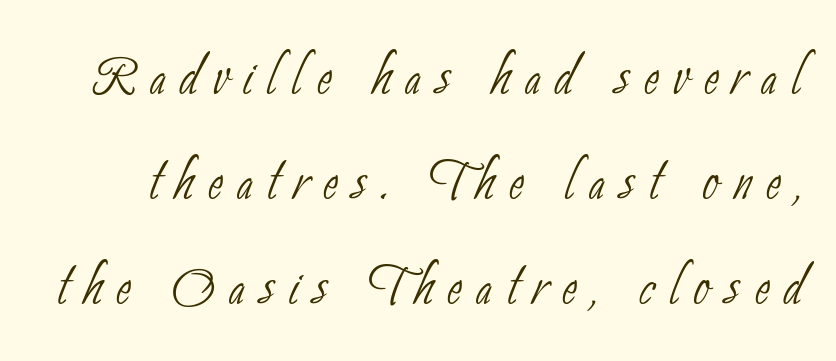
Q: Is the text bold? A: No.
Q: Is the typeface a serif or a sans-serif typeface? A: Sans-serif.
Q: Is the text underlined? A: No.
Q: Is the spacing between letters normal or unusually wide? A: Unusually wide.
Q: Is the spacing between lines tight, normal or loose? A: Normal.
Q: Width (condensed, normal, or wide)? A: Condensed.
Q: Stroke contrast? A: Low.
Q: x-height? A: Small.
Q: Monospaced? A: No.
